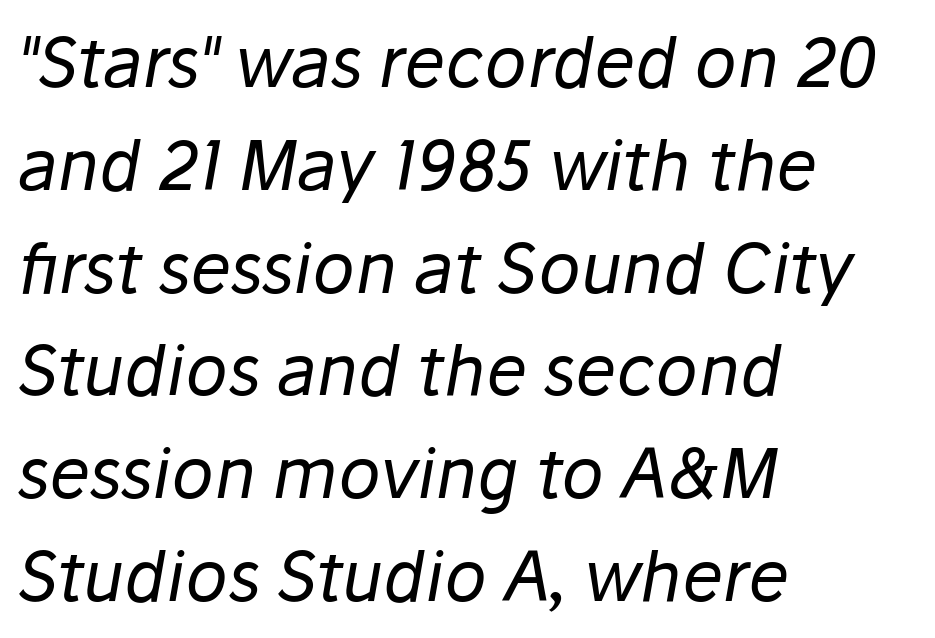
{"italic": "yes", "lean": "right", "slant_degrees": 10, "bold": "no", "weight": "regular", "width": "normal", "stroke_contrast": "low", "x_height": "medium", "monospaced": "no", "underline": "no", "align": "left", "line_spacing": "normal", "line_spacing_ratio": 1.49, "letter_spacing": "normal", "letter_spacing_em": 0.0, "glyph_px": 69}
